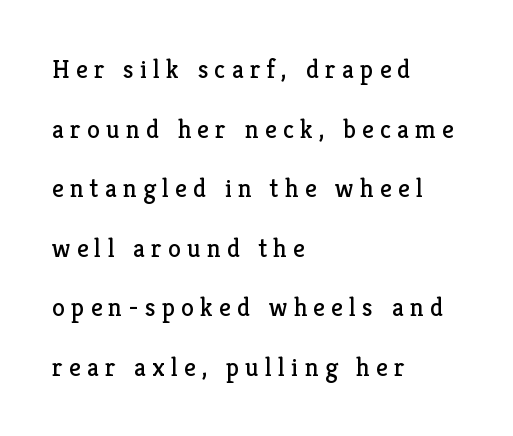
Q: Is the text bold? A: No.
Q: Is the text italic (slanted)? A: No, it is upright.
Q: Is the text underlined? A: No.
Q: How is the paragraph aligned? A: Left-aligned.
Q: Is the spacing between letters normal or unusually wide? A: Unusually wide.
Q: Is the spacing between lines tight, normal or loose? A: Loose.
